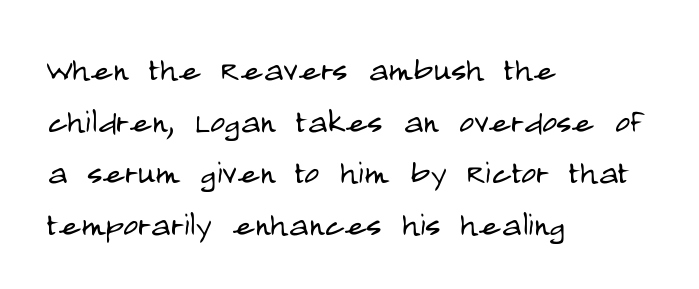
{"serif": "no", "italic": "no", "bold": "no", "weight": "light", "width": "condensed", "stroke_contrast": "low", "x_height": "large", "monospaced": "no", "underline": "no", "align": "left", "line_spacing": "normal", "line_spacing_ratio": 1.26, "letter_spacing": "normal", "letter_spacing_em": 0.0, "glyph_px": 41}
